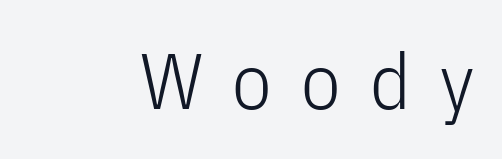
The image shows 79 px light, condensed sans-serif type, upright; set right-aligned, unusually wide letter spacing (+0.37 em), not underlined; low stroke contrast and a medium x-height.
